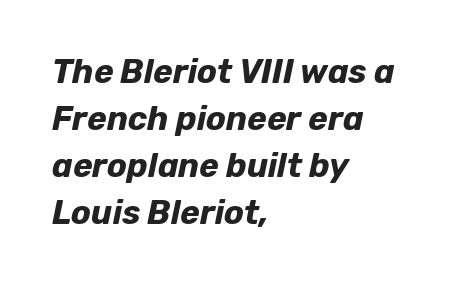
The rendering keeps characters at their native spacing. Every letter is thick-stroked: bold, no question. Regular leading. Rendered with sloped, italic letterforms. Notice how the passage keeps a crisp vertical edge on the left only. Descenders are the only things crossing below the line.
